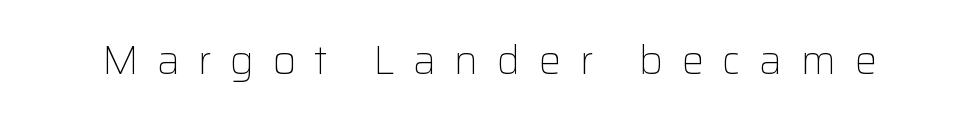
Q: Is the text bold? A: No.
Q: Is the text italic (slanted)? A: No, it is upright.
Q: Is the typeface a serif or a sans-serif typeface? A: Sans-serif.
Q: Is the text underlined? A: No.
Q: Is the spacing between letters normal or unusually wide? A: Unusually wide.
Q: Width (condensed, normal, or wide)? A: Normal.
Q: Stroke contrast? A: Low.
Q: x-height? A: Medium.
Q: Monospaced? A: No.
